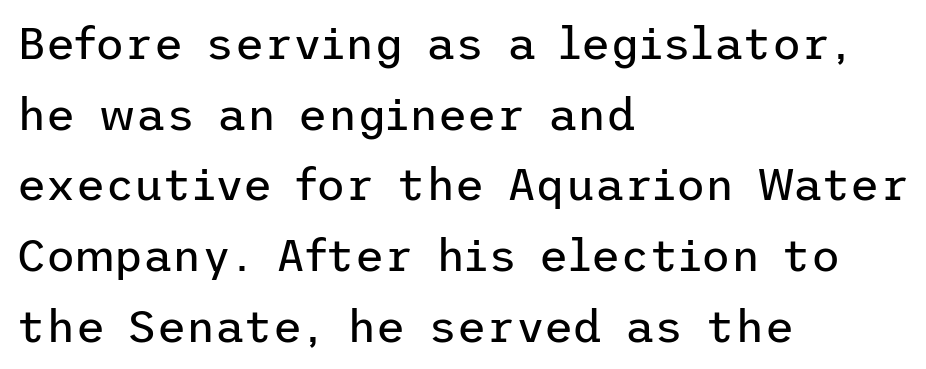
Compared with a typical body face, this is equally light or lighter still. The foot of each line stays bare and open. Leading matches the norm, producing a regular column. Every row of glyphs begins at an identical x-position on the left.
